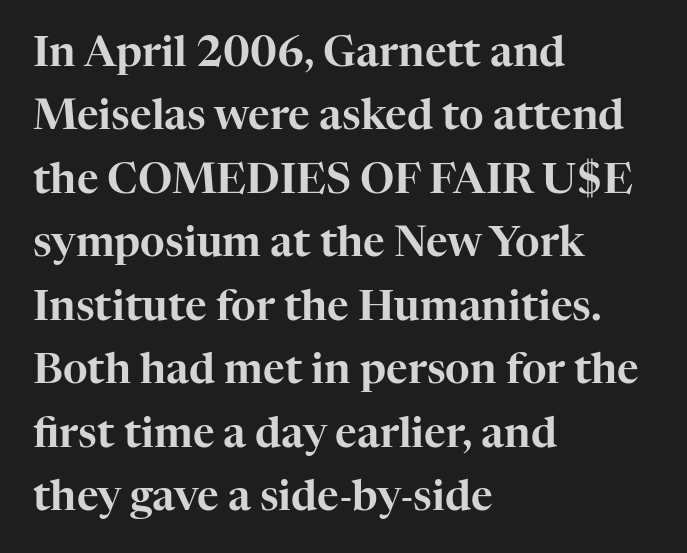
{"serif": "yes", "italic": "no", "width": "normal", "stroke_contrast": "high", "x_height": "medium", "monospaced": "no", "underline": "no", "align": "left", "line_spacing": "normal", "line_spacing_ratio": 1.51, "letter_spacing": "normal", "letter_spacing_em": 0.0, "glyph_px": 42}
